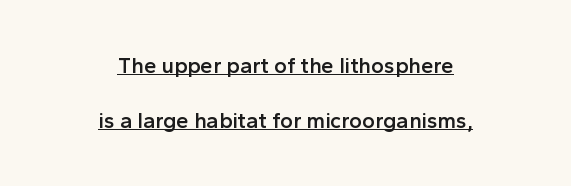
{"italic": "no", "bold": "semi", "underline": "yes", "align": "center", "line_spacing": "loose", "line_spacing_ratio": 2.5, "letter_spacing": "normal", "letter_spacing_em": 0.0, "glyph_px": 22}
